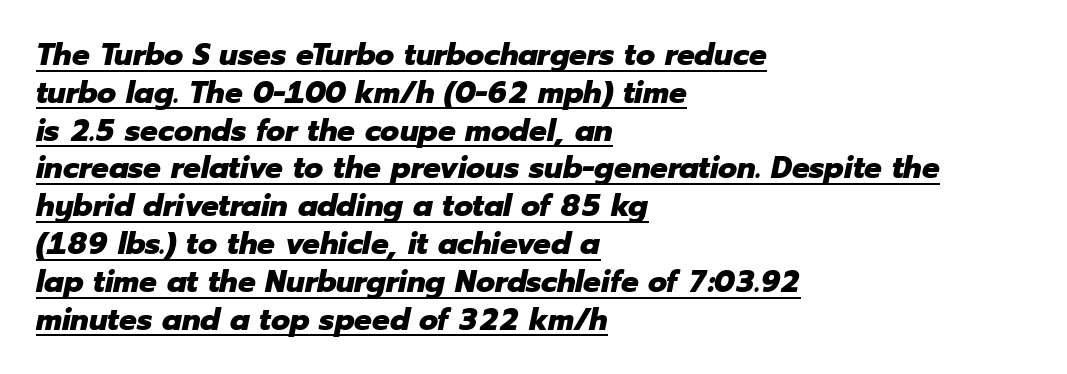
Q: Is the text bold? A: Yes.
Q: Is the text italic (slanted)? A: Yes, it leans right by about 12 degrees.
Q: Is the text underlined? A: Yes.
Q: How is the paragraph aligned? A: Left-aligned.
Q: Is the spacing between letters normal or unusually wide? A: Normal.
Q: Width (condensed, normal, or wide)? A: Normal.
Q: Stroke contrast? A: Low.
Q: x-height? A: Medium.
Q: Monospaced? A: No.
